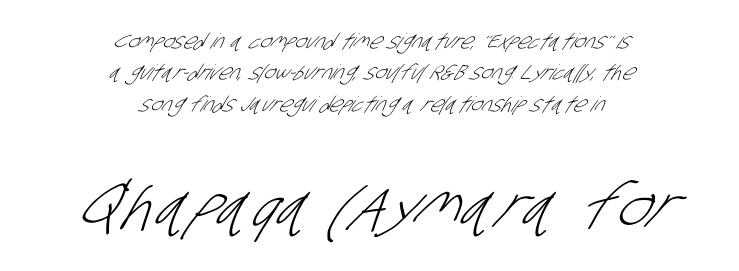
The image shows 63 px light, condensed sans-serif type; set centered, normal line spacing (1.5x), normal letter spacing, not underlined; the second (bottom) block is 3.0x larger; low stroke contrast and a large x-height.
